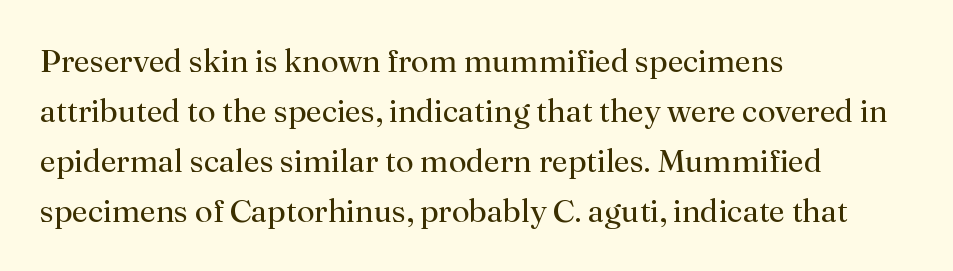
The image shows 32 px regular-weight serif type, upright; set left-aligned, normal line spacing (1.56x), normal letter spacing, not underlined; medium stroke contrast and a small x-height.
